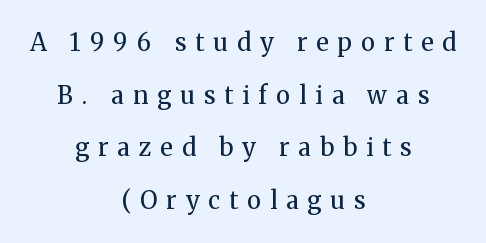
Does the copy run flush right? No — it is centered line by line. Compared with typical body copy, the letter spacing here is much looser. The passage shown is not underscored anywhere. No extra ink here — the face is not bold.
